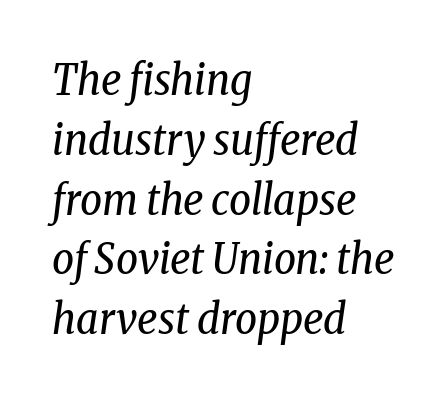
The image shows 43 px regular-weight, condensed serif type, italic (leaning right); set left-aligned, normal line spacing (1.39x), normal letter spacing, not underlined; low stroke contrast and a medium x-height.
